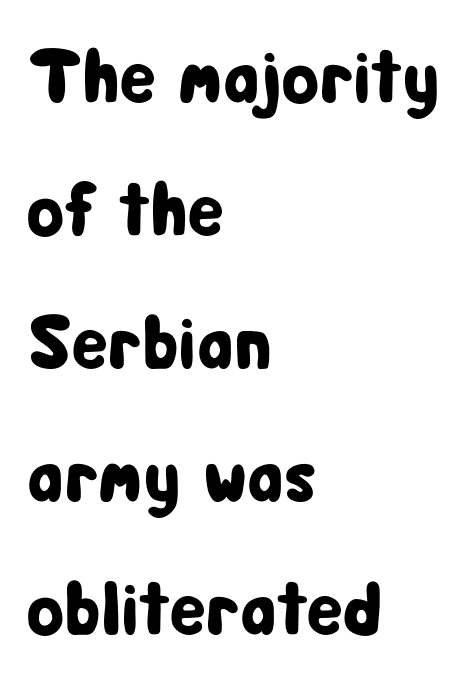
The image shows 76 px condensed sans-serif type, upright; set left-aligned, line spacing 1.75x, normal letter spacing, not underlined; low stroke contrast and a medium x-height.
